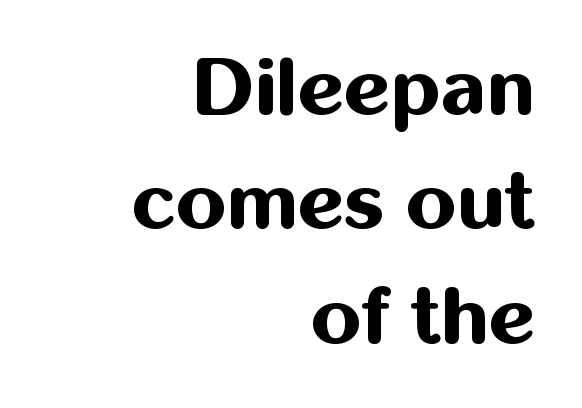
{"serif": "no", "italic": "no", "bold": "yes", "weight": "bold", "width": "normal", "stroke_contrast": "medium", "x_height": "medium", "monospaced": "no", "underline": "no", "align": "right", "line_spacing": "normal", "line_spacing_ratio": 1.43, "letter_spacing": "normal", "letter_spacing_em": 0.0, "glyph_px": 80}
